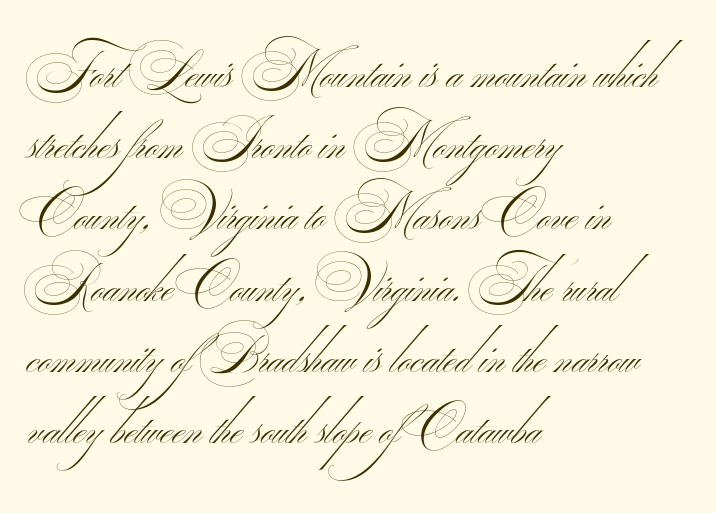
Q: Is the text bold? A: No.
Q: Is the typeface a serif or a sans-serif typeface? A: Sans-serif.
Q: Is the text underlined? A: No.
Q: How is the paragraph aligned? A: Left-aligned.
Q: Is the spacing between letters normal or unusually wide? A: Normal.
Q: Is the spacing between lines tight, normal or loose? A: Normal.
Q: Width (condensed, normal, or wide)? A: Wide.
Q: Stroke contrast? A: Medium.
Q: Monospaced? A: No.
